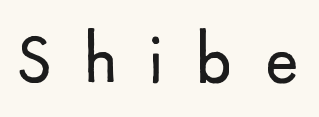
Q: Is the text bold? A: No.
Q: Is the text italic (slanted)? A: No, it is upright.
Q: Is the typeface a serif or a sans-serif typeface? A: Sans-serif.
Q: Is the text underlined? A: No.
Q: Is the spacing between letters normal or unusually wide? A: Unusually wide.
Q: Width (condensed, normal, or wide)? A: Normal.
Q: Stroke contrast? A: Low.
Q: x-height? A: Small.
Q: Monospaced? A: No.
